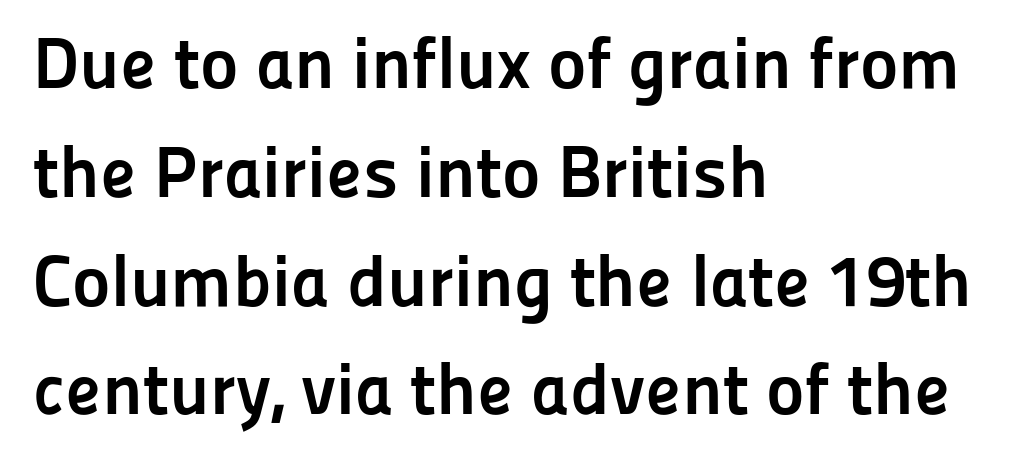
Q: Is the text bold? A: Yes.
Q: Is the text italic (slanted)? A: No, it is upright.
Q: Is the typeface a serif or a sans-serif typeface? A: Sans-serif.
Q: Is the text underlined? A: No.
Q: How is the paragraph aligned? A: Left-aligned.
Q: Is the spacing between letters normal or unusually wide? A: Normal.
Q: Is the spacing between lines tight, normal or loose? A: Normal.
Q: Width (condensed, normal, or wide)? A: Normal.
Q: Stroke contrast? A: Low.
Q: x-height? A: Medium.
Q: Monospaced? A: No.
